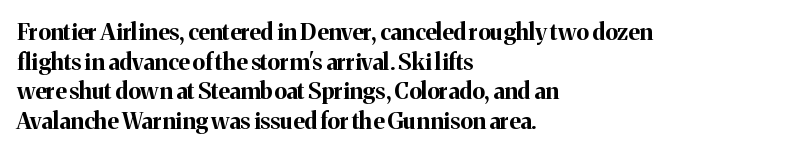
Q: Is the text bold? A: Yes.
Q: Is the text italic (slanted)? A: No, it is upright.
Q: Is the text underlined? A: No.
Q: How is the paragraph aligned? A: Left-aligned.
Q: Is the spacing between letters normal or unusually wide? A: Normal.
Q: Is the spacing between lines tight, normal or loose? A: Normal.
